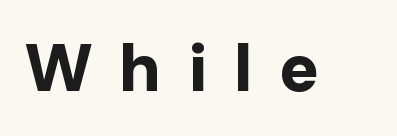
{"serif": "no", "italic": "no", "bold": "yes", "weight": "bold", "width": "normal", "stroke_contrast": "low", "x_height": "medium", "monospaced": "no", "underline": "no", "letter_spacing": "wide", "letter_spacing_em": 0.39, "glyph_px": 67}
